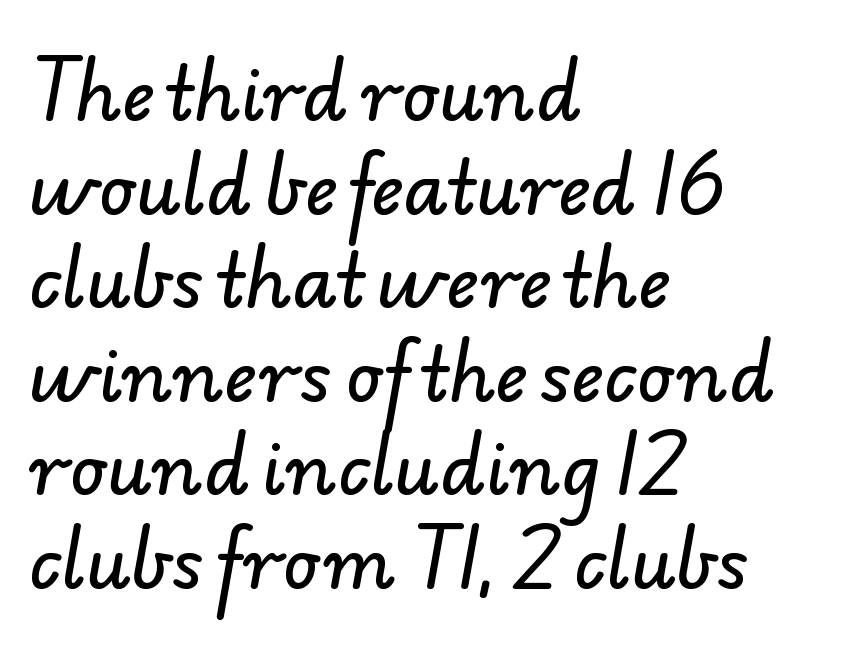
Nothing sits at the stroke ends, so this counts as sans-serif. Varying glyph widths throughout — classic text-font behaviour. Regarding leading, the lines here are spaced in the standard way. Standard letterfit; no display-style spreading of the glyphs.
